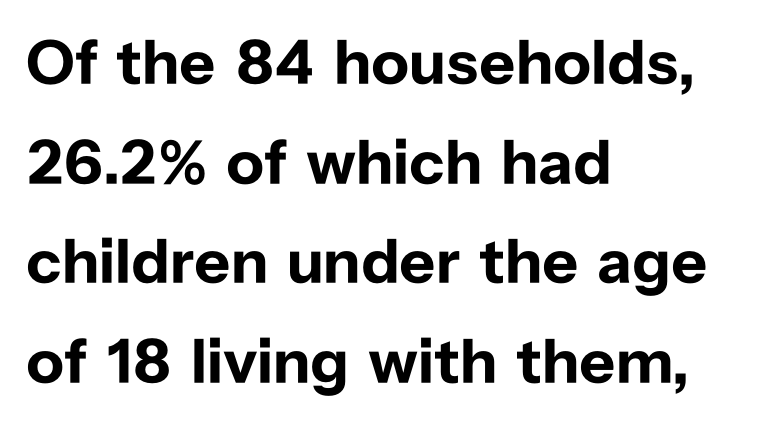
The image shows 63 px bold sans-serif type, upright; set left-aligned, normal line spacing (1.58x), normal letter spacing, not underlined; low stroke contrast and a medium x-height.
